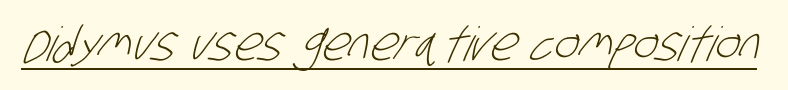
Q: Is the text bold? A: No.
Q: Is the typeface a serif or a sans-serif typeface? A: Sans-serif.
Q: Is the text underlined? A: Yes.
Q: Is the spacing between letters normal or unusually wide? A: Normal.
Q: Width (condensed, normal, or wide)? A: Condensed.
Q: Stroke contrast? A: Low.
Q: x-height? A: Large.
Q: Monospaced? A: No.
